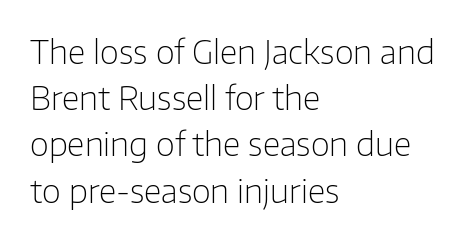
Q: Is the text bold? A: No.
Q: Is the text italic (slanted)? A: No, it is upright.
Q: Is the typeface a serif or a sans-serif typeface? A: Sans-serif.
Q: Is the text underlined? A: No.
Q: How is the paragraph aligned? A: Left-aligned.
Q: Is the spacing between letters normal or unusually wide? A: Normal.
Q: Is the spacing between lines tight, normal or loose? A: Normal.
Q: Width (condensed, normal, or wide)? A: Normal.
Q: Stroke contrast? A: Low.
Q: x-height? A: Medium.
Q: Monospaced? A: No.
